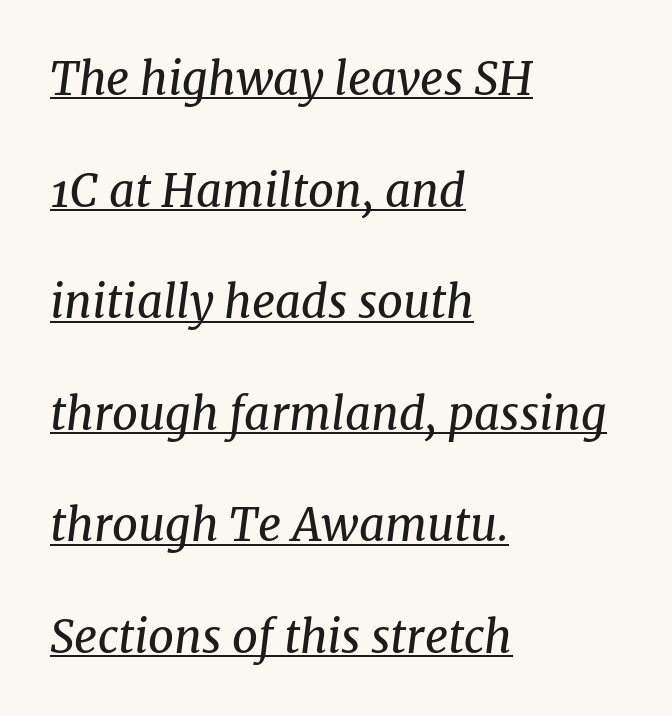
The image shows 45 px regular-weight serif type, italic (leaning right); set left-aligned, loose line spacing (2.48x), normal letter spacing, underlined; medium stroke contrast and a medium x-height.
